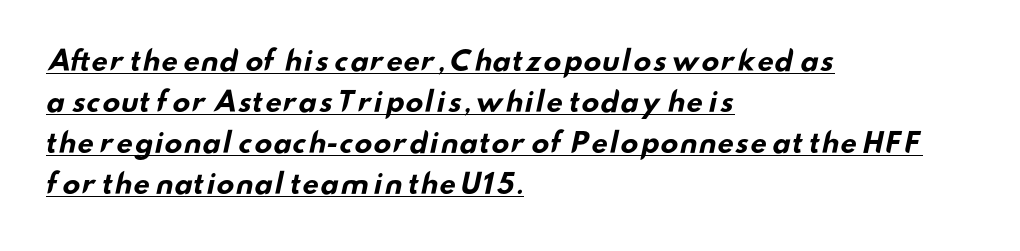
A baseline rule has been typeset under these characters. Tracking here is standard; glyphs follow each other at the usual distance. Thick stems and heavy bowls — unmistakably bold. Students, observe: this is what conventionally led text looks like. The passage is arranged the way most books set body copy — flush left.
